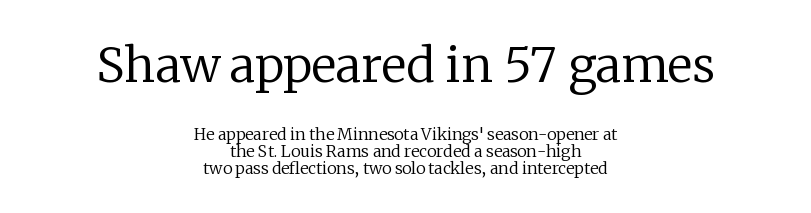
Does the lettering tilt? It doesn't — this is upright. Descenders are the only things crossing below the line. The rendering shows small feet on the letterforms — a serif design. The setting favours the middle, as headings and verse often do. Observe the ordinary spacing: letters are neighbours, not strangers.
